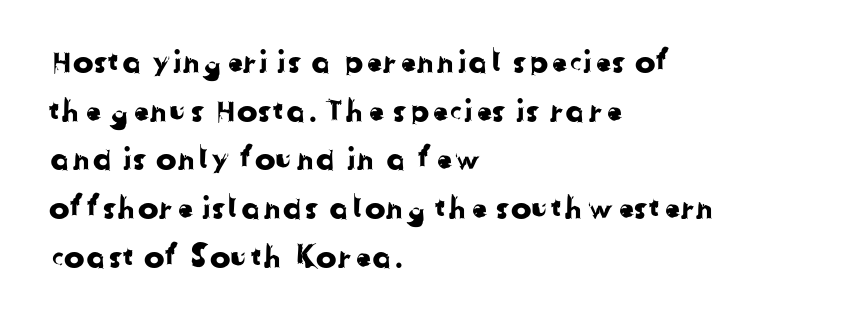
Q: Is the typeface a serif or a sans-serif typeface? A: Sans-serif.
Q: Is the text underlined? A: No.
Q: How is the paragraph aligned? A: Left-aligned.
Q: Is the spacing between letters normal or unusually wide? A: Normal.
Q: Is the spacing between lines tight, normal or loose? A: Normal.
Q: Width (condensed, normal, or wide)? A: Normal.
Q: Stroke contrast? A: Low.
Q: x-height? A: Medium.
Q: Monospaced? A: No.
